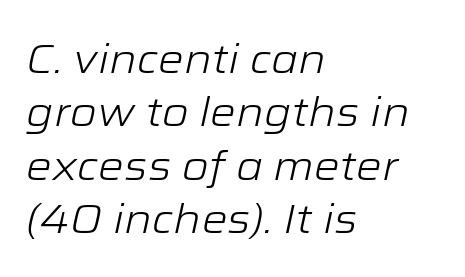
Q: Is the text bold? A: No.
Q: Is the text italic (slanted)? A: Yes, it leans right by about 12 degrees.
Q: Is the text underlined? A: No.
Q: How is the paragraph aligned? A: Left-aligned.
Q: Is the spacing between letters normal or unusually wide? A: Normal.
Q: Is the spacing between lines tight, normal or loose? A: Normal.
Q: Width (condensed, normal, or wide)? A: Wide.
Q: Stroke contrast? A: Low.
Q: x-height? A: Medium.
Q: Monospaced? A: No.
